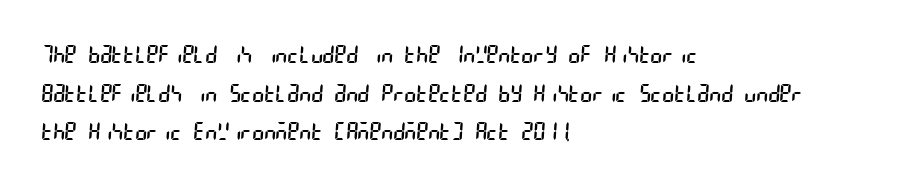
{"bold": "no", "underline": "no", "align": "left", "line_spacing": "normal", "line_spacing_ratio": 1.55, "letter_spacing": "normal", "letter_spacing_em": 0.0, "glyph_px": 25}
